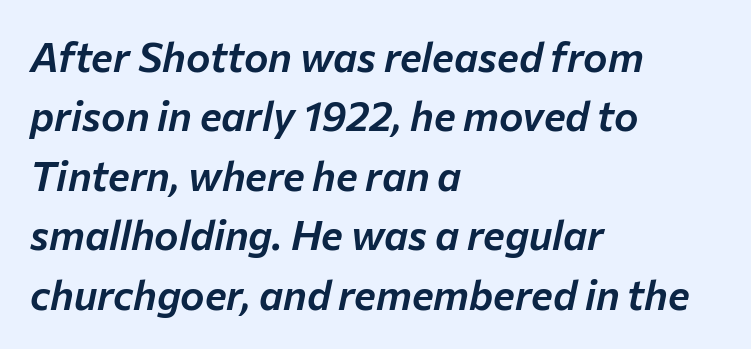
Q: Is the text italic (slanted)? A: Yes, it leans right by about 12 degrees.
Q: Is the text underlined? A: No.
Q: How is the paragraph aligned? A: Left-aligned.
Q: Is the spacing between letters normal or unusually wide? A: Normal.
Q: Is the spacing between lines tight, normal or loose? A: Normal.
Q: Width (condensed, normal, or wide)? A: Normal.
Q: Stroke contrast? A: Low.
Q: x-height? A: Medium.
Q: Monospaced? A: No.
